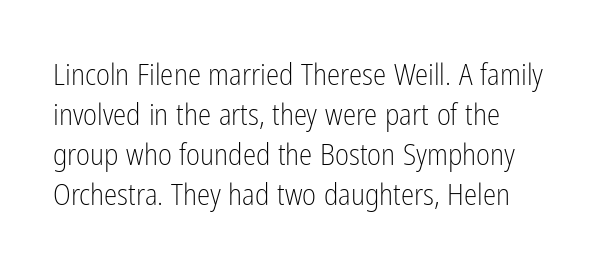
Caption: multi-line text, flush left, ragged right. The designer went with a sans here, leaving each stem footless. The designer left line spacing at the default. A quiet, ordinary-to-light weight characterises the typeface. The passage shown is not underscored anywhere. The passage shown is typed in a proportional face where columns would drift.
